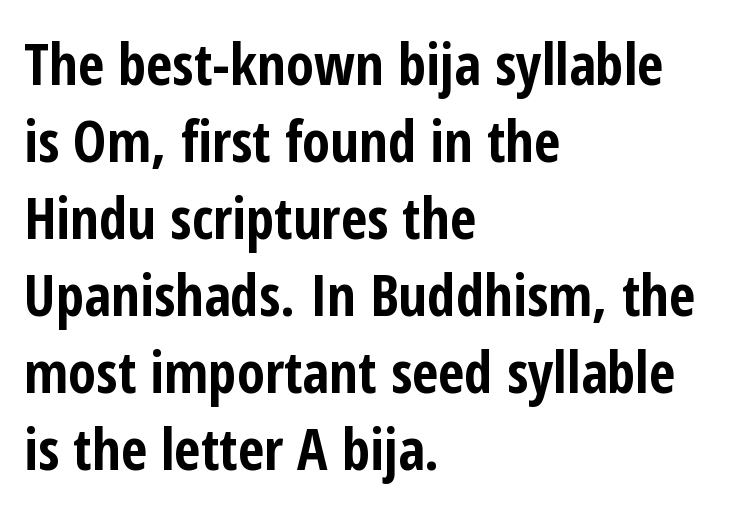
Q: Is the text bold? A: Yes.
Q: Is the text italic (slanted)? A: No, it is upright.
Q: Is the typeface a serif or a sans-serif typeface? A: Sans-serif.
Q: Is the text underlined? A: No.
Q: How is the paragraph aligned? A: Left-aligned.
Q: Is the spacing between letters normal or unusually wide? A: Normal.
Q: Is the spacing between lines tight, normal or loose? A: Normal.
Q: Width (condensed, normal, or wide)? A: Condensed.
Q: Stroke contrast? A: Low.
Q: x-height? A: Medium.
Q: Monospaced? A: No.
